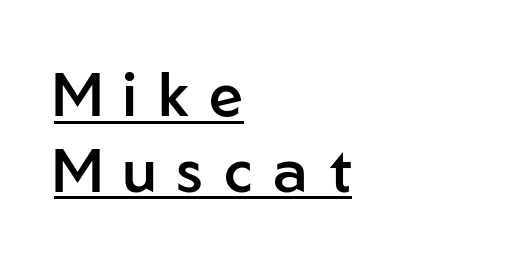
{"serif": "no", "italic": "no", "bold": "semi", "weight": "semibold", "width": "normal", "stroke_contrast": "low", "x_height": "medium", "monospaced": "no", "underline": "yes", "align": "left", "line_spacing_ratio": 1.24, "letter_spacing": "wide", "letter_spacing_em": 0.34, "glyph_px": 61}
